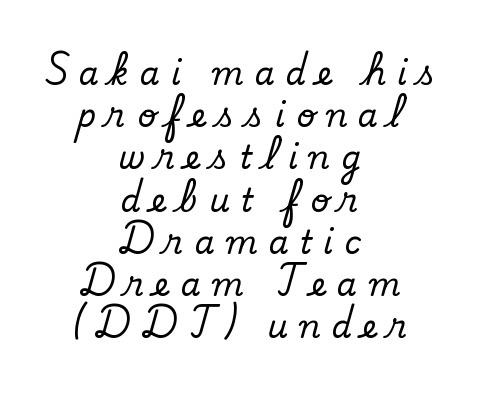
The image shows 32 px serif type; set centered, normal line spacing (1.32x), unusually wide letter spacing (+0.35 em), not underlined; low stroke contrast and a small x-height.
